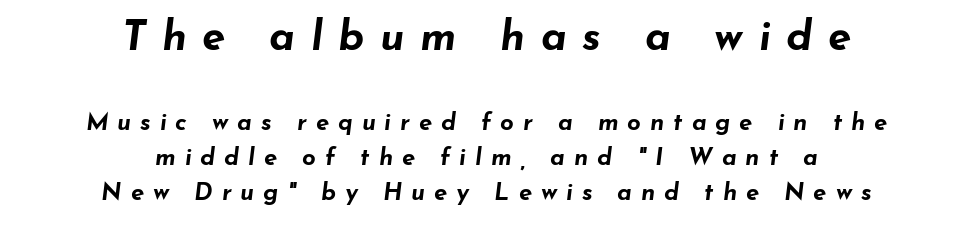
Q: Is the text bold? A: Yes.
Q: Is the text italic (slanted)? A: Yes, it leans right by about 7 degrees.
Q: Is the text underlined? A: No.
Q: How is the paragraph aligned? A: Centered.
Q: Is the spacing between letters normal or unusually wide? A: Unusually wide.
Q: Is the spacing between lines tight, normal or loose? A: Normal.
Q: Which block of text is set in a larger size, the first (top) or the second (bottom)? A: The first (top) one.
Q: Width (condensed, normal, or wide)? A: Wide.
Q: Stroke contrast? A: Low.
Q: x-height? A: Small.
Q: Monospaced? A: No.
